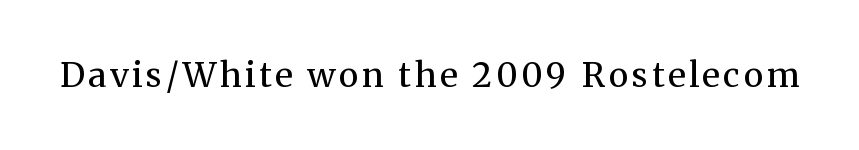
Q: Is the text bold? A: No.
Q: Is the text italic (slanted)? A: No, it is upright.
Q: Is the typeface a serif or a sans-serif typeface? A: Serif.
Q: Is the text underlined? A: No.
Q: Width (condensed, normal, or wide)? A: Normal.
Q: Stroke contrast? A: Medium.
Q: x-height? A: Medium.
Q: Monospaced? A: No.
